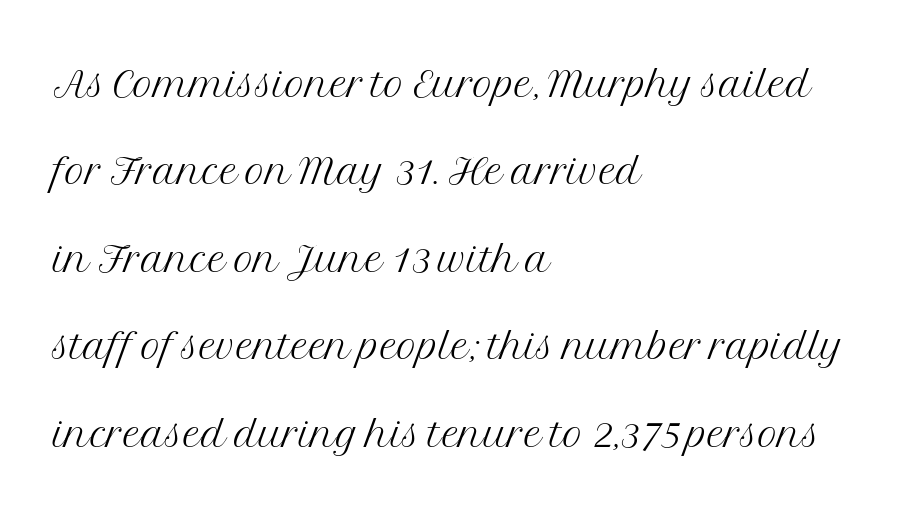
{"serif": "yes", "bold": "no", "weight": "light", "width": "normal", "stroke_contrast": "medium", "x_height": "medium", "monospaced": "no", "underline": "no", "align": "left", "line_spacing": "normal", "line_spacing_ratio": 1.59, "letter_spacing": "normal", "letter_spacing_em": 0.0, "glyph_px": 55}
